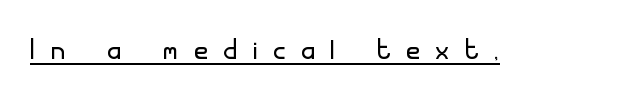
The image shows 37 px light sans-serif type, upright; set unusually wide letter spacing (+0.44 em), underlined; low stroke contrast and a small x-height.
